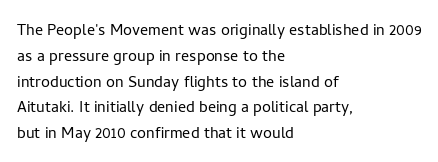
Q: Is the text bold? A: No.
Q: Is the text italic (slanted)? A: No, it is upright.
Q: Is the text underlined? A: No.
Q: How is the paragraph aligned? A: Left-aligned.
Q: Is the spacing between letters normal or unusually wide? A: Normal.
Q: Is the spacing between lines tight, normal or loose? A: Normal.
